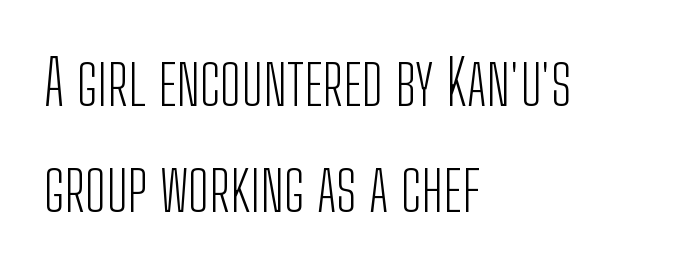
Q: Is the text bold? A: No.
Q: Is the text italic (slanted)? A: No, it is upright.
Q: Is the typeface a serif or a sans-serif typeface? A: Sans-serif.
Q: Is the text underlined? A: No.
Q: How is the paragraph aligned? A: Left-aligned.
Q: Is the spacing between letters normal or unusually wide? A: Normal.
Q: Is the spacing between lines tight, normal or loose? A: Normal.
Q: Width (condensed, normal, or wide)? A: Condensed.
Q: Stroke contrast? A: Low.
Q: x-height? A: Medium.
Q: Monospaced? A: No.
